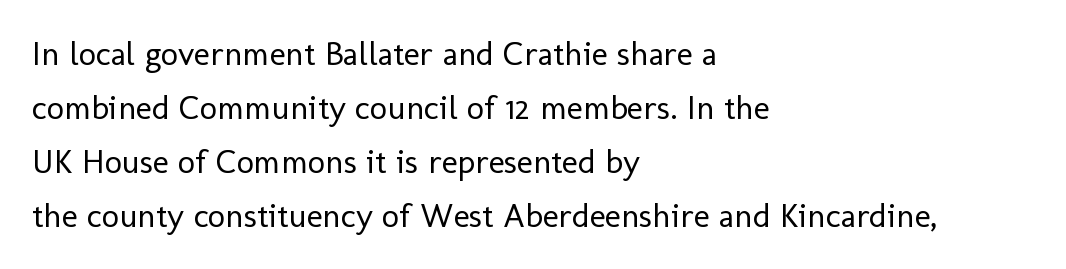
The baseline area is clear. Short and long lines alike share a common starting point at left. Italic? Not at all — the glyphs are vertical. Students, note that the glyphs here touch the page at normal intervals. The passage shown is typed in a proportional face where columns would drift. The characters are drawn with everyday or finer stroke widths.
